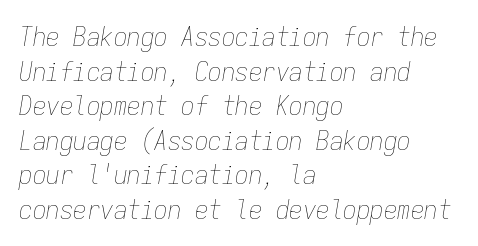
Q: Is the text bold? A: No.
Q: Is the text italic (slanted)? A: Yes, it leans right by about 9 degrees.
Q: Is the text underlined? A: No.
Q: How is the paragraph aligned? A: Left-aligned.
Q: Is the spacing between letters normal or unusually wide? A: Normal.
Q: Is the spacing between lines tight, normal or loose? A: Normal.
